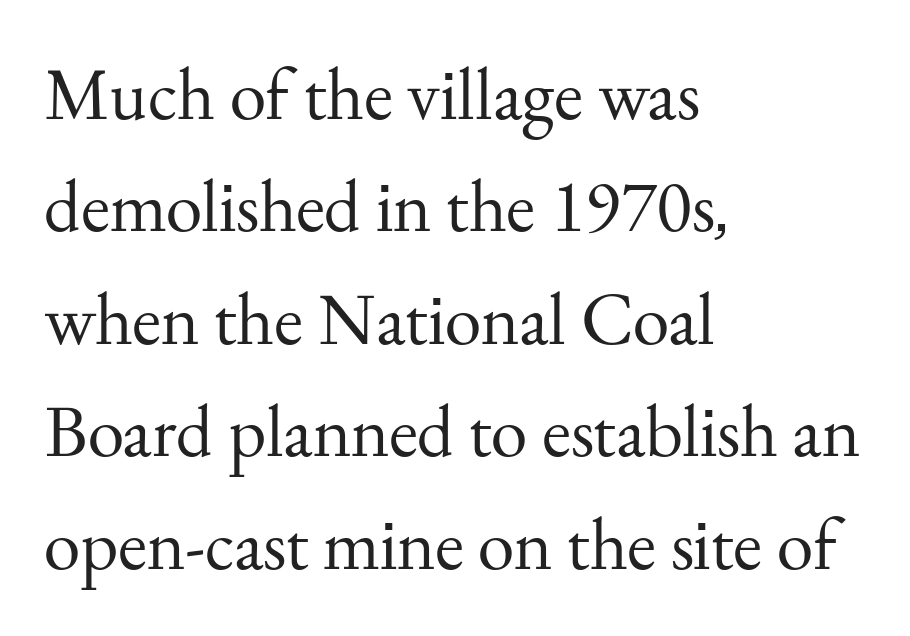
The image shows 74 px regular-weight serif type, upright; set left-aligned, normal line spacing (1.52x), normal letter spacing, not underlined; medium stroke contrast and a small x-height.
